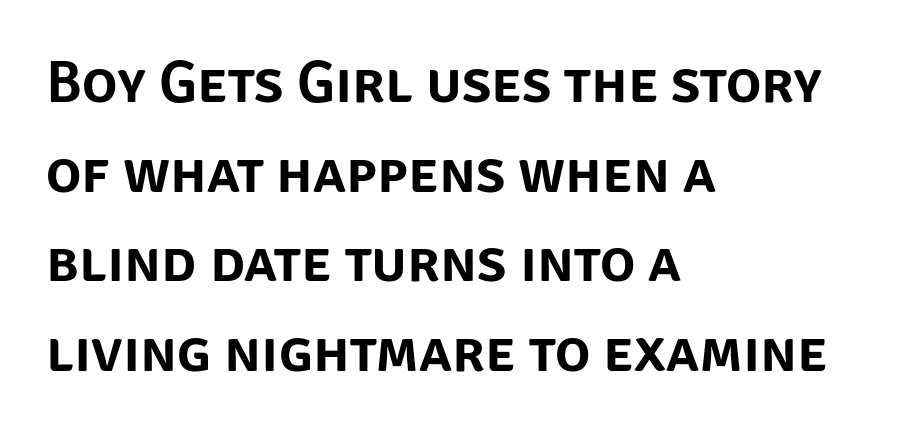
Notice how the stems are strictly vertical — no italics here. Reading down the block, your eye returns to a fixed left position each line. These lines are rendered in a variable-pitch font. Short note: letters normally spaced. Note: no serifs on the glyphs. Has an underline been added? It has not.
